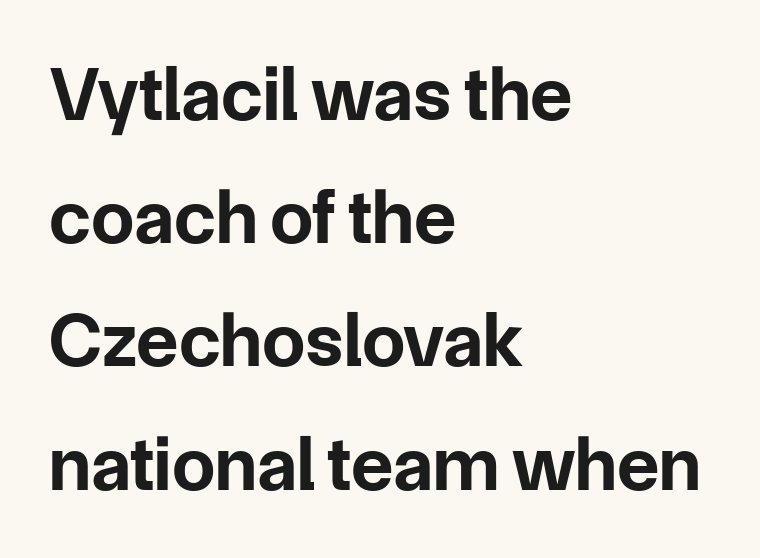
The image shows 77 px bold sans-serif type, upright; set left-aligned, normal line spacing (1.6x), normal letter spacing, not underlined; low stroke contrast and a medium x-height.
